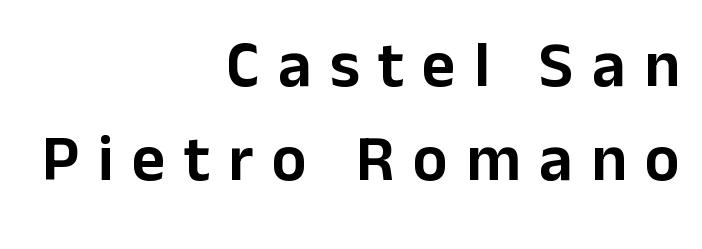
{"serif": "no", "italic": "no", "width": "normal", "stroke_contrast": "low", "x_height": "medium", "monospaced": "no", "underline": "no", "align": "right", "line_spacing": "normal", "line_spacing_ratio": 1.45, "letter_spacing": "wide", "letter_spacing_em": 0.28, "glyph_px": 65}
